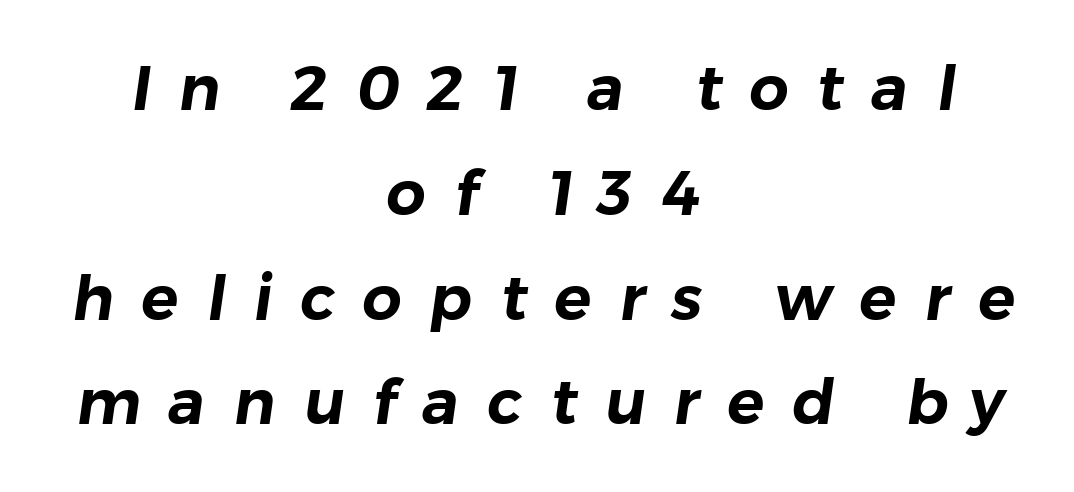
Q: Is the typeface a serif or a sans-serif typeface? A: Sans-serif.
Q: Is the text underlined? A: No.
Q: How is the paragraph aligned? A: Centered.
Q: Is the spacing between letters normal or unusually wide? A: Unusually wide.
Q: Is the spacing between lines tight, normal or loose? A: Normal.
Q: Width (condensed, normal, or wide)? A: Normal.
Q: Stroke contrast? A: Low.
Q: x-height? A: Medium.
Q: Monospaced? A: No.
